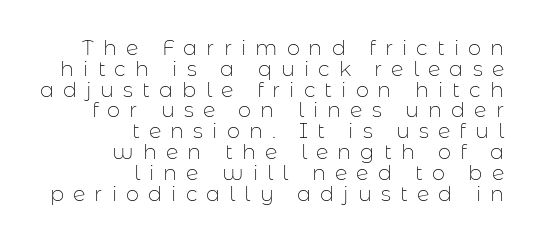
{"italic": "no", "bold": "no", "underline": "no", "align": "right", "line_spacing": "tight", "line_spacing_ratio": 0.99, "letter_spacing": "wide", "letter_spacing_em": 0.43, "glyph_px": 21}
